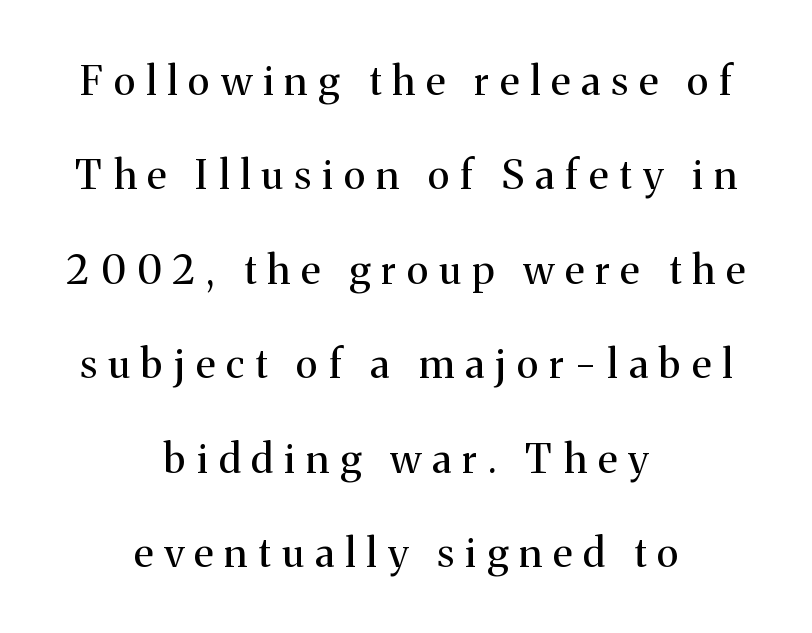
The image shows 40 px regular-weight serif type, upright; set centered, loose line spacing (2.36x), unusually wide letter spacing (+0.28 em), not underlined; medium stroke contrast and a medium x-height.
